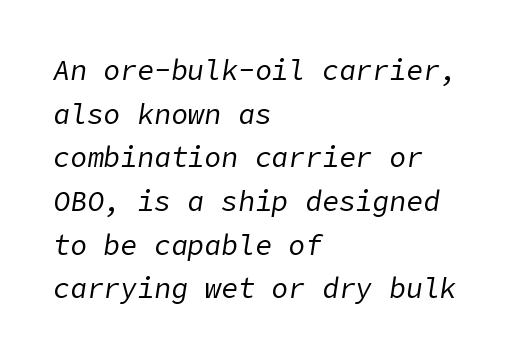
{"italic": "yes", "lean": "right", "slant_degrees": 9, "bold": "no", "weight": "regular", "width": "normal", "stroke_contrast": "low", "x_height": "medium", "underline": "no", "align": "left", "line_spacing": "normal", "line_spacing_ratio": 1.56, "letter_spacing": "normal", "letter_spacing_em": 0.0, "glyph_px": 28}
